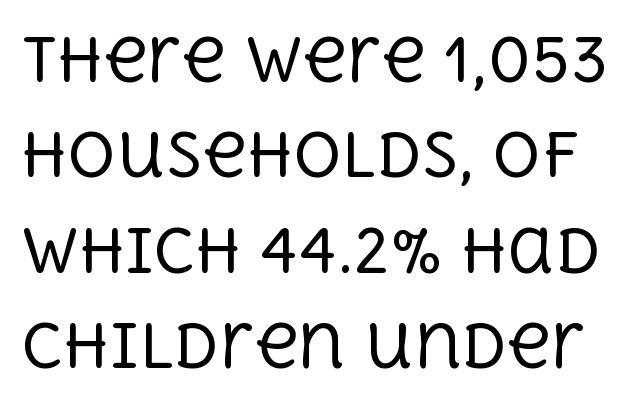
Q: Is the text bold? A: No.
Q: Is the text italic (slanted)? A: No, it is upright.
Q: Is the typeface a serif or a sans-serif typeface? A: Serif.
Q: Is the text underlined? A: No.
Q: Is the spacing between letters normal or unusually wide? A: Normal.
Q: Is the spacing between lines tight, normal or loose? A: Normal.
Q: Width (condensed, normal, or wide)? A: Normal.
Q: x-height? A: Large.
Q: Monospaced? A: No.
